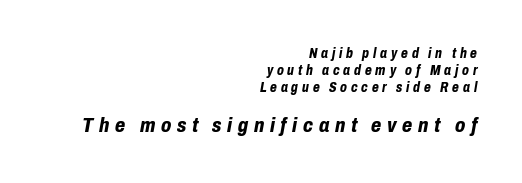
The image shows 21 px bold type, italic (leaning right); set right-aligned, line spacing 1.22x, unusually wide letter spacing (+0.27 em), not underlined; the second (bottom) block is 1.5x larger.
